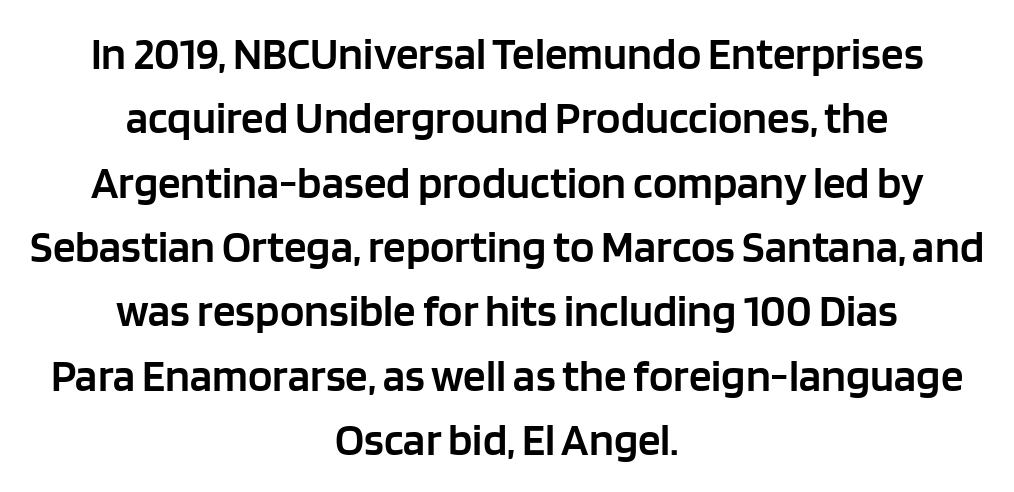
Q: Is the text bold? A: Semi-bold.
Q: Is the text italic (slanted)? A: No, it is upright.
Q: Is the typeface a serif or a sans-serif typeface? A: Sans-serif.
Q: Is the text underlined? A: No.
Q: How is the paragraph aligned? A: Centered.
Q: Is the spacing between letters normal or unusually wide? A: Normal.
Q: Is the spacing between lines tight, normal or loose? A: Normal.
Q: Width (condensed, normal, or wide)? A: Normal.
Q: Stroke contrast? A: Low.
Q: x-height? A: Large.
Q: Monospaced? A: No.
